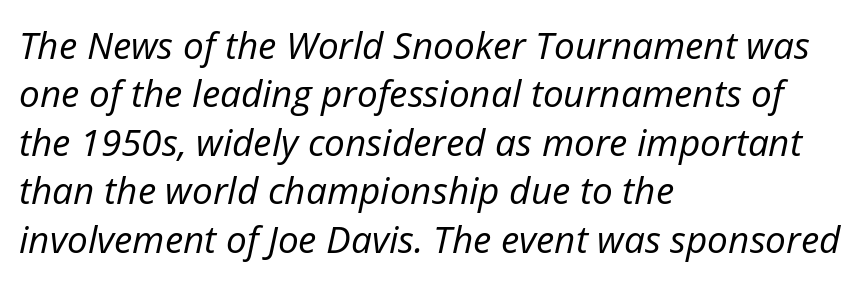
These glyphs show unthickened strokes, regular width or finer. Character widths vary here, with narrow letters taking less room than wide ones. The rendering keeps characters at their native spacing. This is oblique type, the kind used for emphasis or titles. Notice how descenders clear the ascenders below comfortably — that's standard leading.
